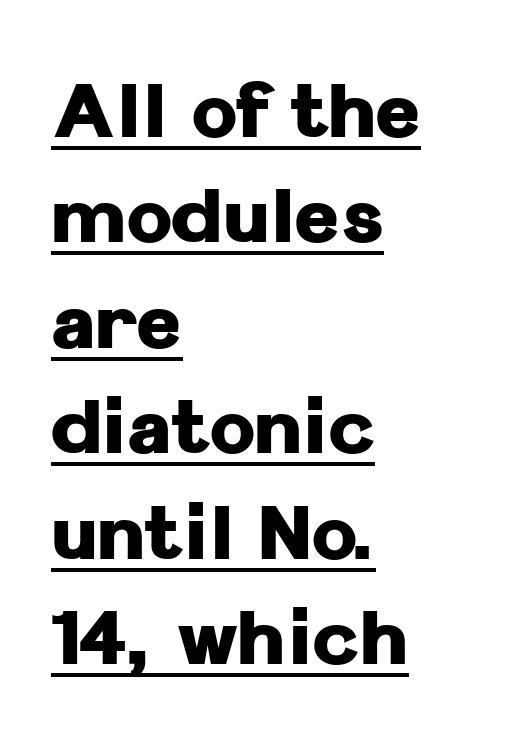
Q: Is the text bold? A: Yes.
Q: Is the text italic (slanted)? A: No, it is upright.
Q: Is the typeface a serif or a sans-serif typeface? A: Sans-serif.
Q: Is the text underlined? A: Yes.
Q: How is the paragraph aligned? A: Left-aligned.
Q: Is the spacing between letters normal or unusually wide? A: Normal.
Q: Is the spacing between lines tight, normal or loose? A: Normal.
Q: Width (condensed, normal, or wide)? A: Normal.
Q: Stroke contrast? A: Low.
Q: x-height? A: Medium.
Q: Monospaced? A: No.
